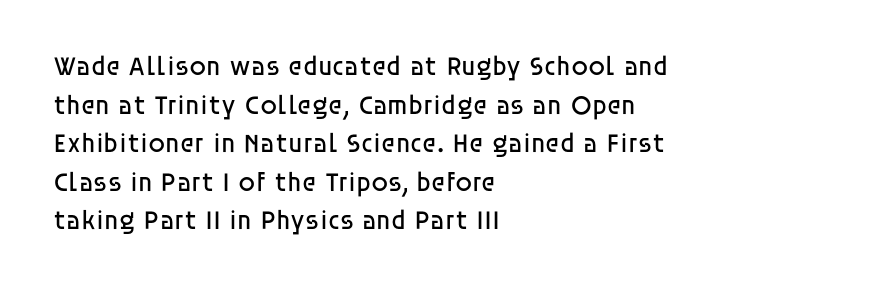
Q: Is the text bold? A: No.
Q: Is the text italic (slanted)? A: No, it is upright.
Q: Is the text underlined? A: No.
Q: How is the paragraph aligned? A: Left-aligned.
Q: Is the spacing between letters normal or unusually wide? A: Normal.
Q: Is the spacing between lines tight, normal or loose? A: Normal.
